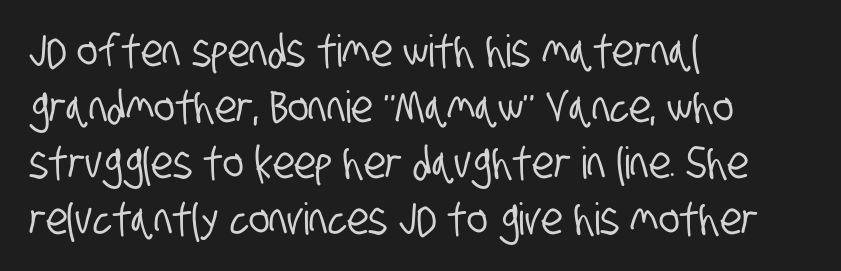
The image shows 44 px condensed sans-serif type; set left-aligned, normal line spacing (1.27x), normal letter spacing, not underlined; low stroke contrast and a large x-height.
